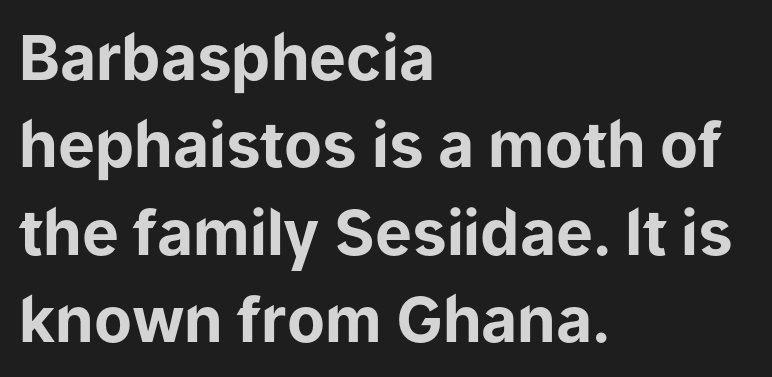
Q: Is the text bold? A: Yes.
Q: Is the text italic (slanted)? A: No, it is upright.
Q: Is the typeface a serif or a sans-serif typeface? A: Sans-serif.
Q: Is the text underlined? A: No.
Q: How is the paragraph aligned? A: Left-aligned.
Q: Is the spacing between letters normal or unusually wide? A: Normal.
Q: Is the spacing between lines tight, normal or loose? A: Normal.
Q: Width (condensed, normal, or wide)? A: Normal.
Q: Stroke contrast? A: Low.
Q: x-height? A: Medium.
Q: Monospaced? A: No.
